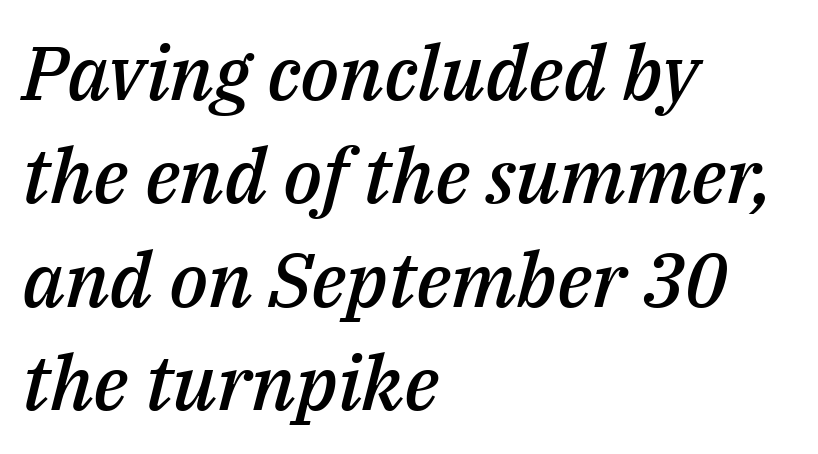
Q: Is the text bold? A: Semi-bold.
Q: Is the text italic (slanted)? A: Yes, it leans right by about 14 degrees.
Q: Is the text underlined? A: No.
Q: How is the paragraph aligned? A: Left-aligned.
Q: Is the spacing between letters normal or unusually wide? A: Normal.
Q: Is the spacing between lines tight, normal or loose? A: Normal.
Q: Width (condensed, normal, or wide)? A: Normal.
Q: Stroke contrast? A: Medium.
Q: x-height? A: Medium.
Q: Monospaced? A: No.
